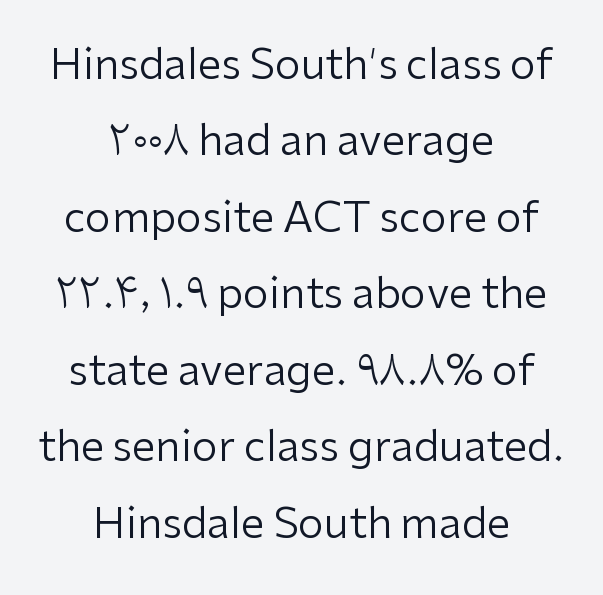
{"serif": "no", "italic": "no", "bold": "no", "weight": "regular", "width": "normal", "stroke_contrast": "low", "x_height": "medium", "monospaced": "no", "underline": "no", "align": "center", "line_spacing_ratio": 1.82, "letter_spacing": "normal", "letter_spacing_em": 0.0, "glyph_px": 42}
